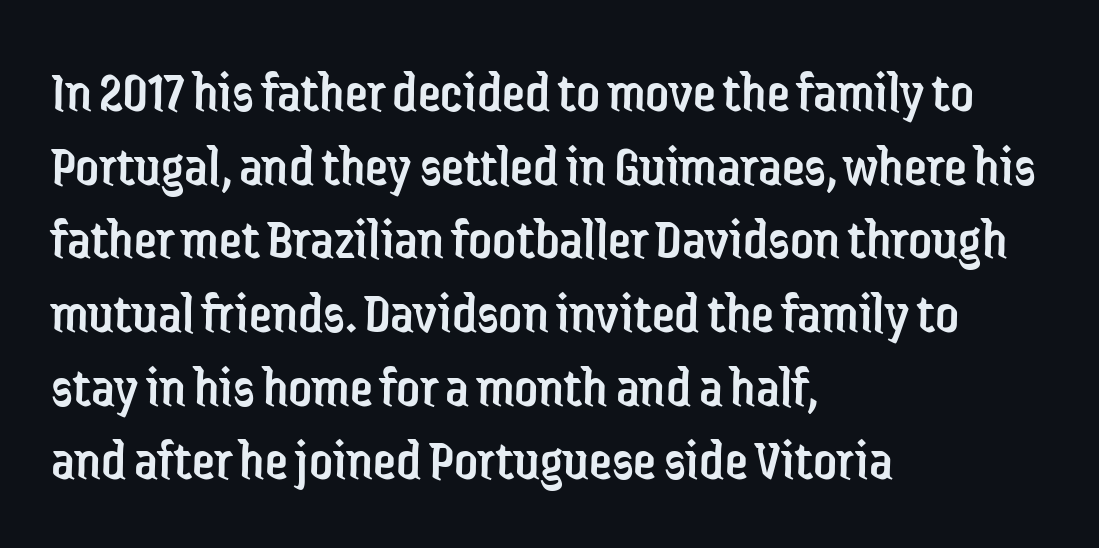
{"serif": "no", "italic": "no", "bold": "no", "weight": "regular", "width": "condensed", "stroke_contrast": "low", "x_height": "medium", "monospaced": "no", "underline": "no", "align": "left", "line_spacing": "normal", "line_spacing_ratio": 1.27, "letter_spacing": "normal", "letter_spacing_em": 0.0, "glyph_px": 58}
